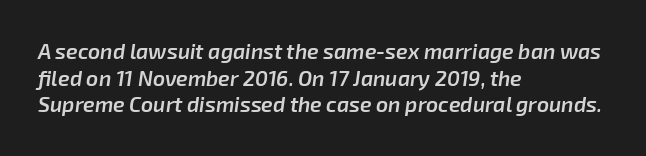
The image shows 21 px text type, italic (leaning right); set left-aligned, normal line spacing (1.27x), normal letter spacing, not underlined.
